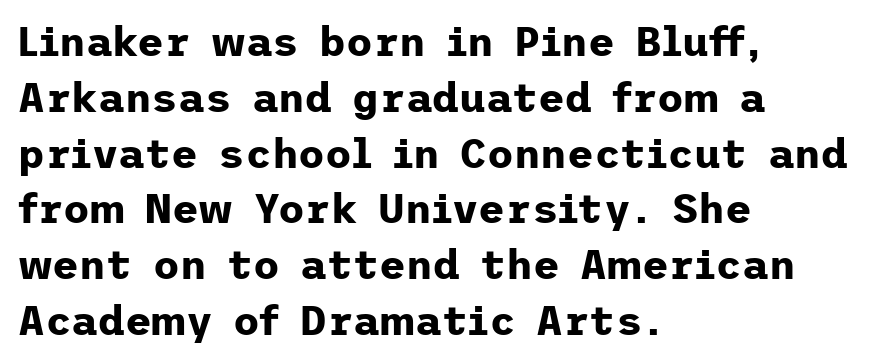
The image shows 41 px bold sans-serif type, upright; set left-aligned, normal line spacing (1.36x), normal letter spacing, not underlined; low stroke contrast and a medium x-height.
